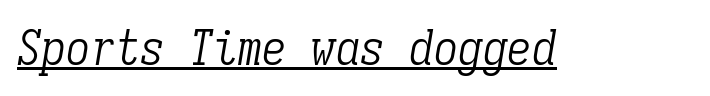
Q: Is the text bold? A: No.
Q: Is the text italic (slanted)? A: Yes, it leans right by about 9 degrees.
Q: Is the typeface a serif or a sans-serif typeface? A: Serif.
Q: Is the text underlined? A: Yes.
Q: Is the spacing between letters normal or unusually wide? A: Normal.
Q: Width (condensed, normal, or wide)? A: Condensed.
Q: Stroke contrast? A: Low.
Q: x-height? A: Medium.
Q: Monospaced? A: Yes.
